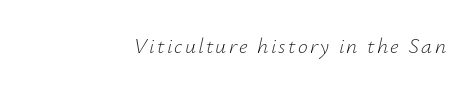
{"italic": "yes", "lean": "right", "slant_degrees": 12, "bold": "no", "underline": "no", "glyph_px": 22}
